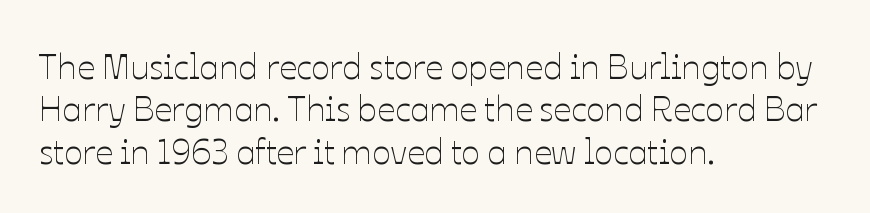
{"italic": "no", "bold": "no", "weight": "thin", "width": "normal", "stroke_contrast": "low", "x_height": "medium", "monospaced": "no", "underline": "no", "align": "left", "line_spacing_ratio": 1.21, "letter_spacing": "normal", "letter_spacing_em": 0.0, "glyph_px": 35}
